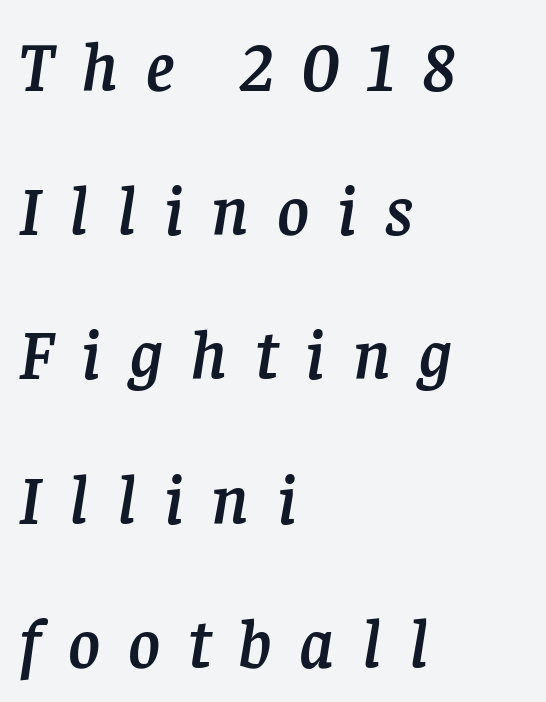
A typesetter would call this proportional, since set widths differ per character. These lines stack with their left ends in a neat column. Caption: expanded tracking, letters set apart. Nobody drew a line under any word here. Tall strokes in this sample are angled rather than plumb.
